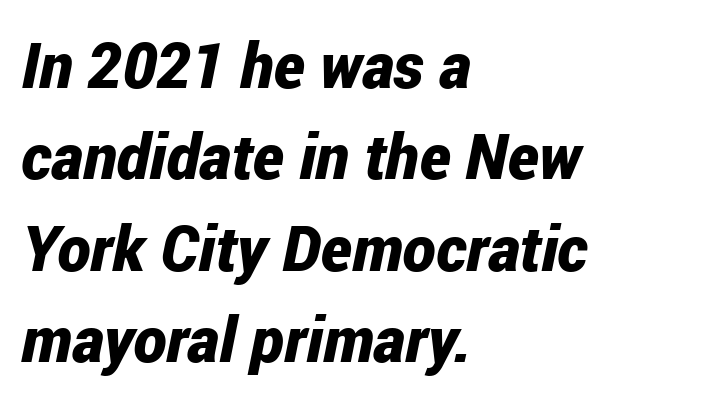
{"italic": "yes", "lean": "right", "slant_degrees": 12, "bold": "yes", "weight": "bold", "width": "condensed", "stroke_contrast": "low", "x_height": "medium", "monospaced": "no", "underline": "no", "align": "left", "line_spacing": "normal", "line_spacing_ratio": 1.45, "letter_spacing": "normal", "letter_spacing_em": 0.0, "glyph_px": 63}
